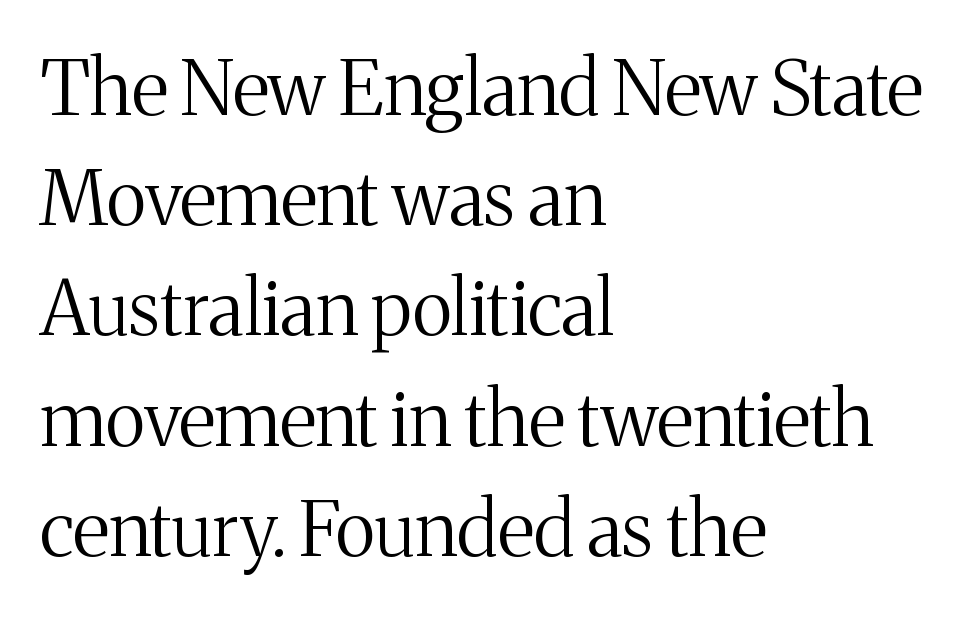
{"serif": "yes", "italic": "no", "bold": "no", "weight": "regular", "width": "normal", "stroke_contrast": "medium", "x_height": "medium", "monospaced": "no", "underline": "no", "align": "left", "line_spacing": "normal", "line_spacing_ratio": 1.45, "letter_spacing": "normal", "letter_spacing_em": 0.0, "glyph_px": 76}
